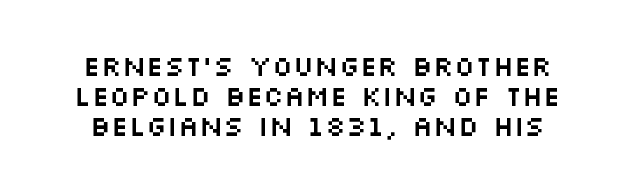
Is this a sans? Yes — the strokes have no serifs. A typesetter would mark this as roman, not italic. Anything drawn beneath the words? Only blank space. The passage shown stacks its lines with hardly any gap. The letters advance in unequal steps, a hallmark of proportional type. Tracking here is standard; glyphs follow each other at the usual distance.
